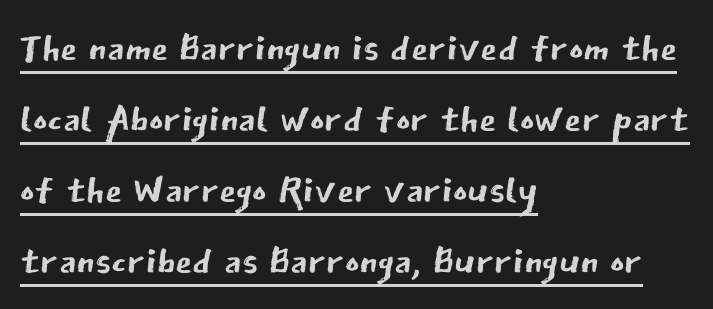
Designer's note — italics off, roman on. Character widths vary here, with narrow letters taking less room than wide ones. Like a heading marked for emphasis, these lines bear an underscore. Letter spacing: default. Regular leading.
